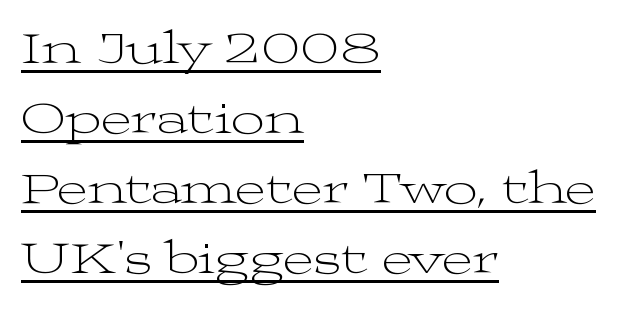
Q: Is the text bold? A: No.
Q: Is the text italic (slanted)? A: No, it is upright.
Q: Is the typeface a serif or a sans-serif typeface? A: Serif.
Q: Is the text underlined? A: Yes.
Q: How is the paragraph aligned? A: Left-aligned.
Q: Is the spacing between letters normal or unusually wide? A: Normal.
Q: Is the spacing between lines tight, normal or loose? A: Normal.
Q: Width (condensed, normal, or wide)? A: Wide.
Q: Stroke contrast? A: Medium.
Q: x-height? A: Medium.
Q: Monospaced? A: No.
